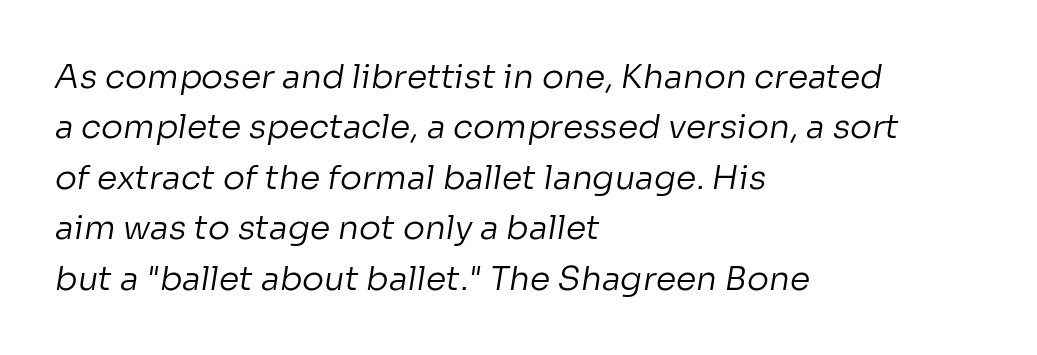
The image shows 33 px regular-weight sans-serif type; set left-aligned, normal line spacing (1.53x), normal letter spacing, not underlined; low stroke contrast and a medium x-height.
